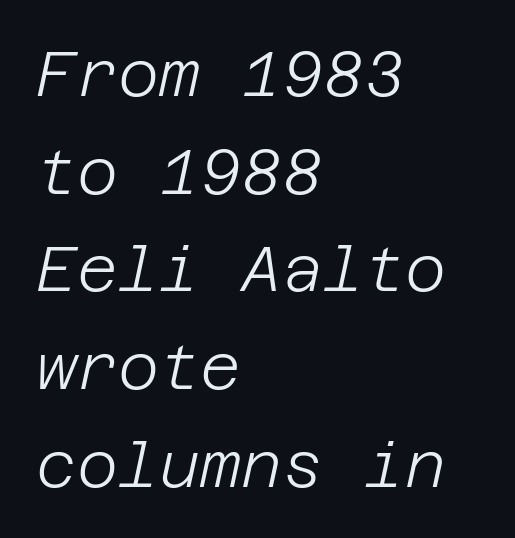
{"italic": "yes", "lean": "right", "slant_degrees": 12, "bold": "no", "weight": "light", "width": "normal", "stroke_contrast": "low", "x_height": "large", "underline": "no", "align": "left", "line_spacing": "normal", "line_spacing_ratio": 1.55, "letter_spacing": "normal", "letter_spacing_em": 0.0, "glyph_px": 63}
